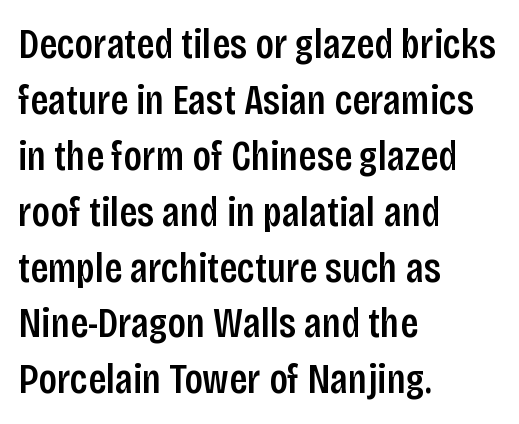
Compared with typical paragraphs, the rows here are spaced about the same. Do the characters align in a grid? No, the font is proportional. Here the glyphs are tracked normally, forming tight word shapes. Unlike a traditional serif, this face leaves its strokes unadorned.
